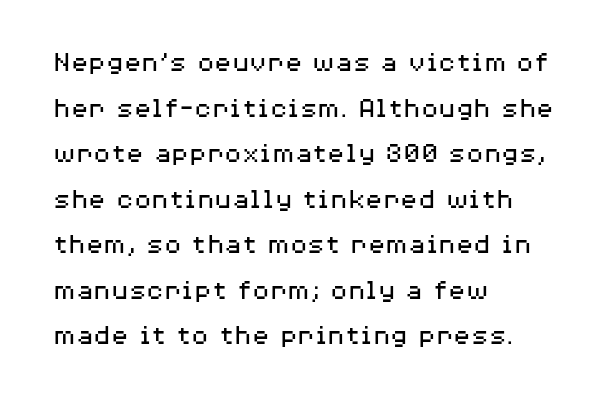
{"serif": "no", "italic": "no", "bold": "no", "weight": "regular", "width": "wide", "stroke_contrast": "medium", "x_height": "medium", "monospaced": "no", "underline": "no", "align": "left", "line_spacing": "normal", "line_spacing_ratio": 1.57, "letter_spacing": "normal", "letter_spacing_em": 0.0, "glyph_px": 29}
